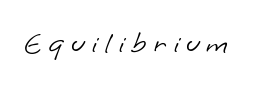
{"serif": "no", "bold": "no", "weight": "light", "width": "normal", "stroke_contrast": "low", "x_height": "small", "monospaced": "no", "underline": "no", "letter_spacing": "wide", "letter_spacing_em": 0.22, "glyph_px": 31}
